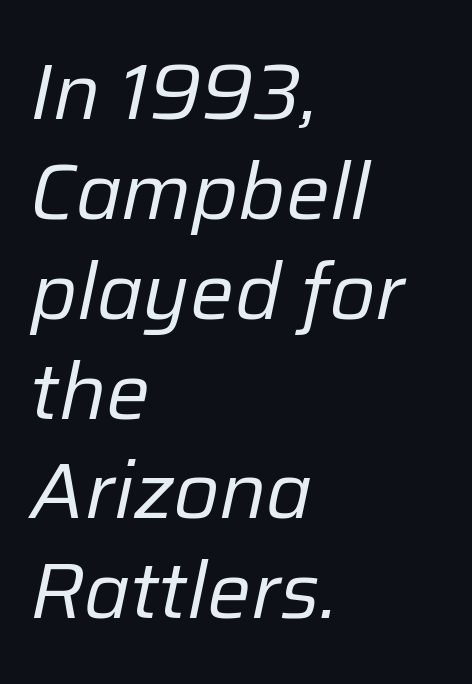
{"italic": "yes", "lean": "right", "slant_degrees": 12, "bold": "no", "weight": "regular", "width": "normal", "stroke_contrast": "low", "x_height": "medium", "monospaced": "no", "underline": "no", "align": "left", "line_spacing": "normal", "line_spacing_ratio": 1.28, "letter_spacing": "normal", "letter_spacing_em": 0.0, "glyph_px": 78}
